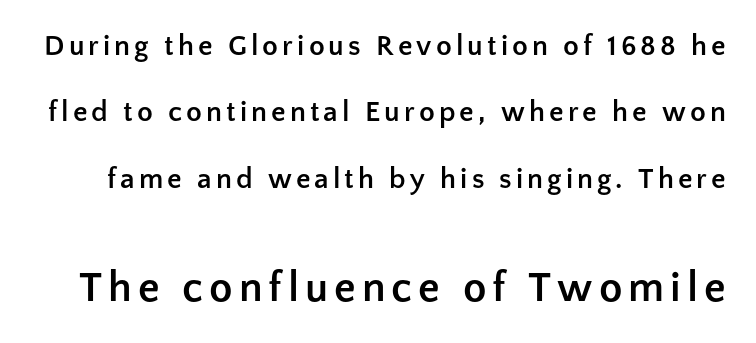
The image shows 43 px semibold sans-serif type, upright; set loose line spacing (2.29x), not underlined; the second (bottom) block is 1.48x larger; low stroke contrast and a medium x-height.
